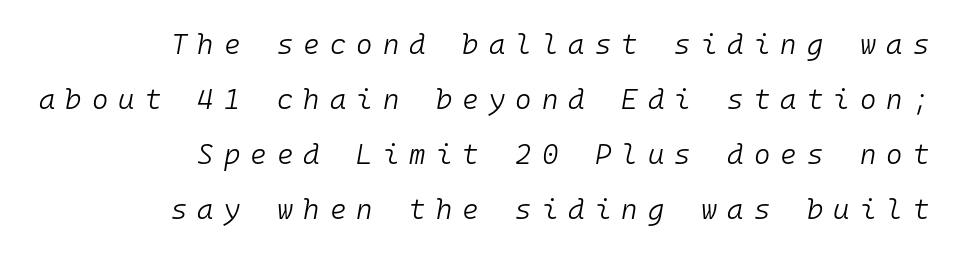
Compared with a typical body face, this is equally light or lighter still. Fixed-width glyphs throughout — classic coding-font behaviour. Looking at the ascenders, they clearly lean. Honestly, there is no underline to notice here at all. Leading: increased. These lines have a slow, spaced-out rhythm from letter to letter.
